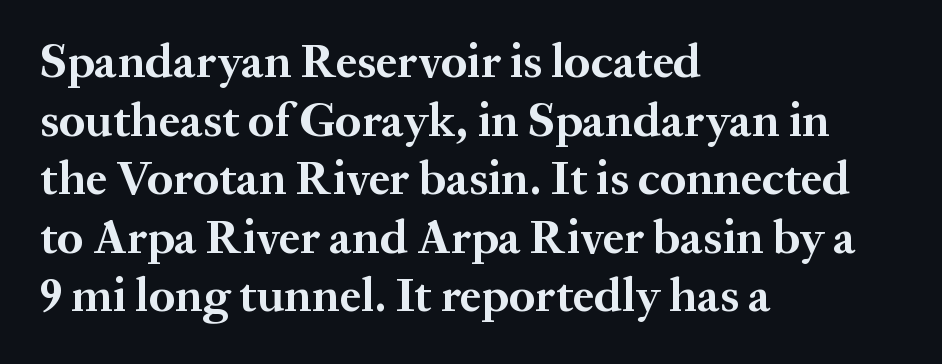
This rendering features lettering with no underline. If you drew a line through each stem, it would be perfectly vertical. Note: serifs present on the glyphs. Line beginnings align vertically; line endings do not. The rendering uses natural spacing where letterforms have individual widths.
